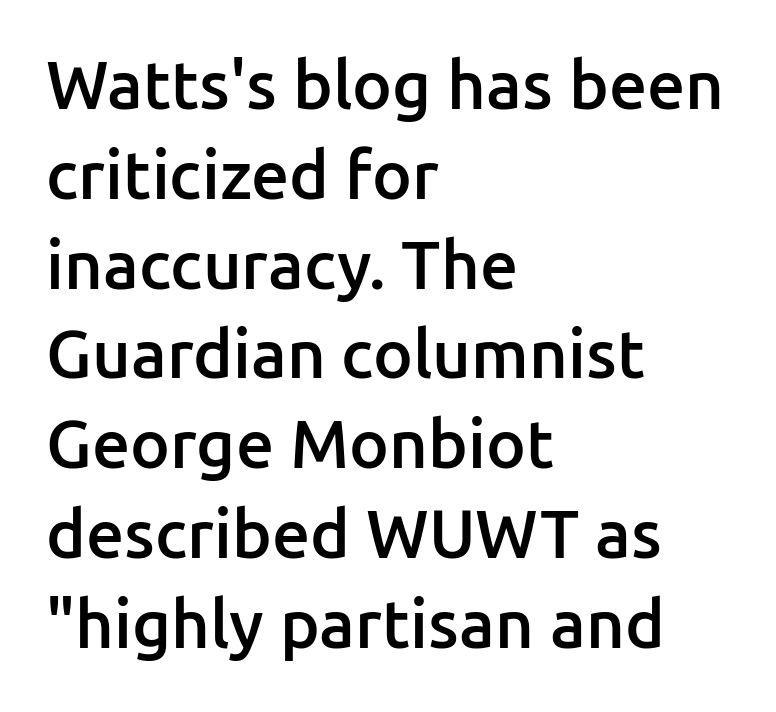
Each letter keeps its own natural width here, so spacing adapts to shape. Look at the stroke-to-counter ratio: somewhat heavy, a semibold. The letters sit at their default tracking, neither squeezed nor spread. Teacher's note: observe the even left margin — that is flush-left alignment. The characters display no serif detailing; their extremities are plain. The rows are spaced the way most documents space them.
